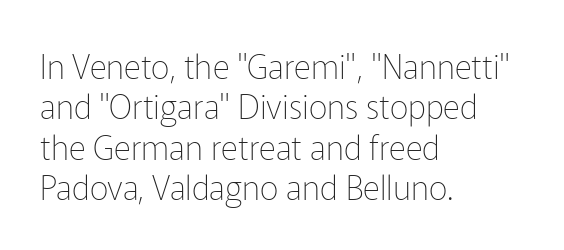
{"serif": "no", "italic": "no", "bold": "no", "weight": "thin", "width": "normal", "stroke_contrast": "low", "x_height": "medium", "monospaced": "no", "underline": "no", "align": "left", "line_spacing_ratio": 1.22, "letter_spacing": "normal", "letter_spacing_em": 0.0, "glyph_px": 33}
